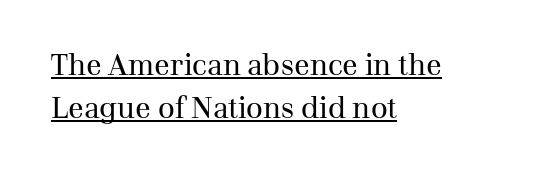
{"serif": "yes", "italic": "no", "bold": "no", "weight": "regular", "width": "normal", "stroke_contrast": "medium", "x_height": "medium", "monospaced": "no", "underline": "yes", "align": "left", "line_spacing": "normal", "line_spacing_ratio": 1.48, "letter_spacing": "normal", "letter_spacing_em": 0.0, "glyph_px": 29}
